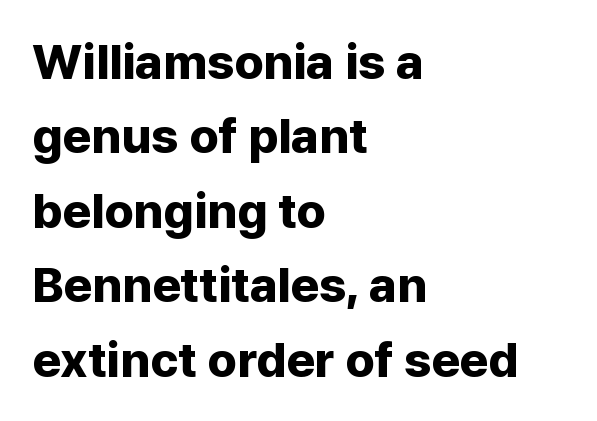
{"serif": "no", "italic": "no", "bold": "yes", "weight": "bold", "width": "normal", "stroke_contrast": "low", "x_height": "medium", "monospaced": "no", "underline": "no", "align": "left", "line_spacing": "normal", "line_spacing_ratio": 1.52, "letter_spacing": "normal", "letter_spacing_em": 0.0, "glyph_px": 49}
